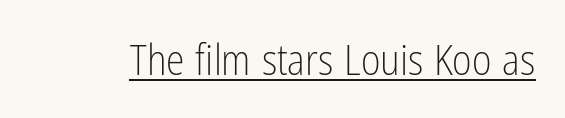
Q: Is the text bold? A: No.
Q: Is the text italic (slanted)? A: No, it is upright.
Q: Is the typeface a serif or a sans-serif typeface? A: Sans-serif.
Q: Is the text underlined? A: Yes.
Q: Is the spacing between letters normal or unusually wide? A: Normal.
Q: Width (condensed, normal, or wide)? A: Condensed.
Q: Stroke contrast? A: Low.
Q: x-height? A: Medium.
Q: Monospaced? A: No.
